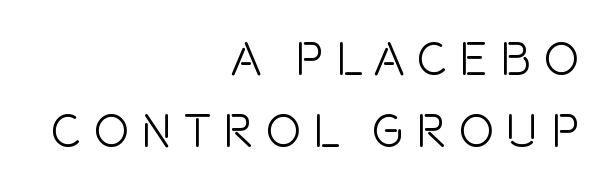
Q: Is the text italic (slanted)? A: No, it is upright.
Q: Is the typeface a serif or a sans-serif typeface? A: Sans-serif.
Q: Is the text underlined? A: No.
Q: How is the paragraph aligned? A: Right-aligned.
Q: Is the spacing between letters normal or unusually wide? A: Unusually wide.
Q: Is the spacing between lines tight, normal or loose? A: Normal.
Q: Width (condensed, normal, or wide)? A: Condensed.
Q: x-height? A: Large.
Q: Monospaced? A: No.
